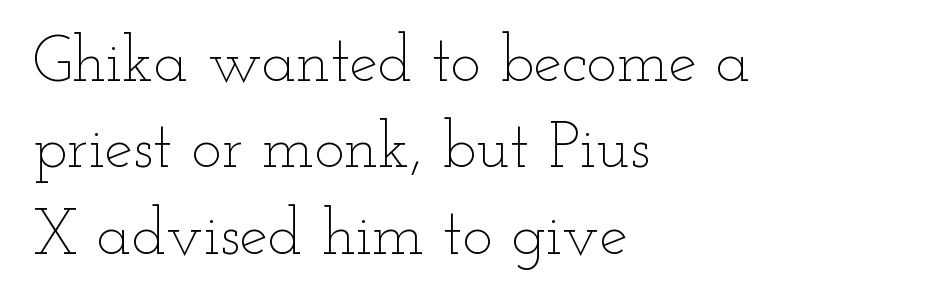
{"italic": "no", "bold": "no", "weight": "thin", "width": "wide", "stroke_contrast": "low", "x_height": "small", "monospaced": "no", "underline": "no", "align": "left", "line_spacing": "normal", "line_spacing_ratio": 1.35, "letter_spacing": "normal", "letter_spacing_em": 0.0, "glyph_px": 64}
